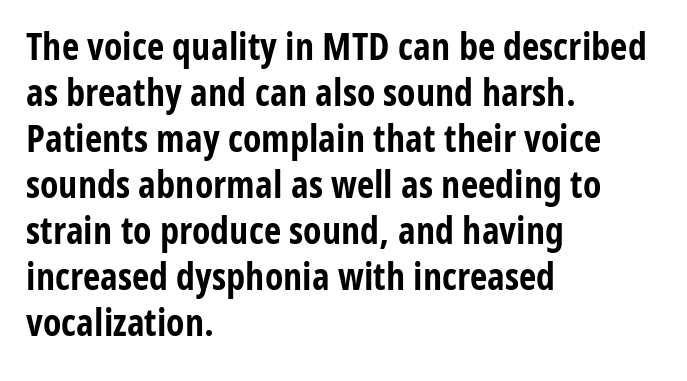
Q: Is the text bold? A: Yes.
Q: Is the text italic (slanted)? A: No, it is upright.
Q: Is the typeface a serif or a sans-serif typeface? A: Sans-serif.
Q: Is the text underlined? A: No.
Q: How is the paragraph aligned? A: Left-aligned.
Q: Is the spacing between letters normal or unusually wide? A: Normal.
Q: Width (condensed, normal, or wide)? A: Condensed.
Q: Stroke contrast? A: Low.
Q: x-height? A: Medium.
Q: Monospaced? A: No.
